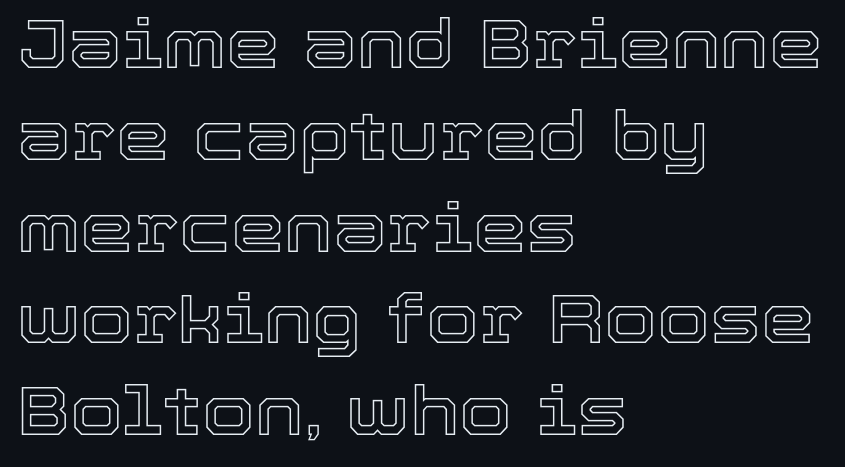
{"italic": "no", "width": "normal", "x_height": "medium", "monospaced": "no", "underline": "no", "align": "left", "line_spacing": "normal", "line_spacing_ratio": 1.35, "letter_spacing": "normal", "letter_spacing_em": 0.0, "glyph_px": 68}
